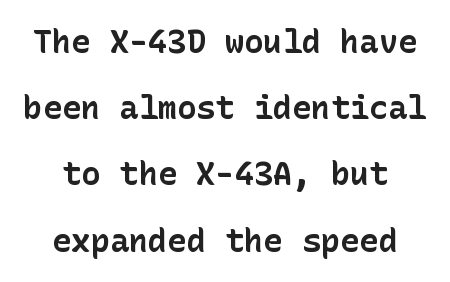
Q: Is the text bold? A: Yes.
Q: Is the text italic (slanted)? A: No, it is upright.
Q: Is the typeface a serif or a sans-serif typeface? A: Sans-serif.
Q: Is the text underlined? A: No.
Q: Is the spacing between letters normal or unusually wide? A: Normal.
Q: Is the spacing between lines tight, normal or loose? A: Loose.
Q: Width (condensed, normal, or wide)? A: Normal.
Q: Stroke contrast? A: Low.
Q: x-height? A: Medium.
